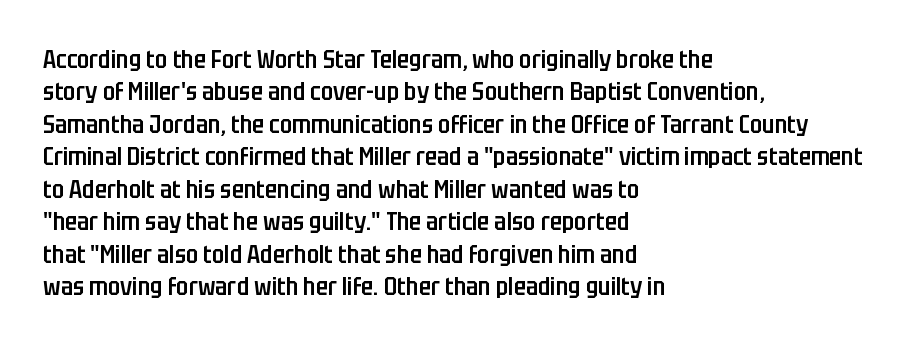
The type is set solid horizontally, with unmodified tracking. Check the space under the baseline: it is left empty. In terms of weight, the rendering is demibold, just under bold. This is the regular roman posture of the typeface.
